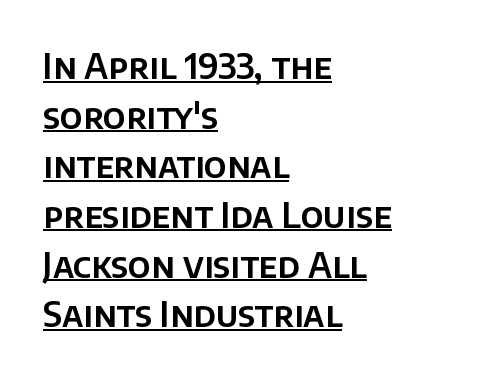
The image shows 34 px sans-serif type, upright; set left-aligned, normal line spacing (1.46x), normal letter spacing, underlined; low stroke contrast and a large x-height.
